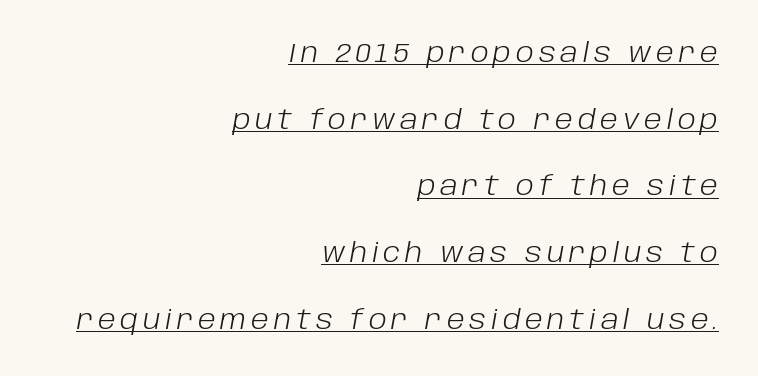
Reading down the column, the eye jumps a long way to each next line. This is underlined copy, the kind a proofreader might mark for attention. Designer's note — italics engaged. Layout note: lines flush right. Each stroke keeps to a modest, everyday thickness or less.
